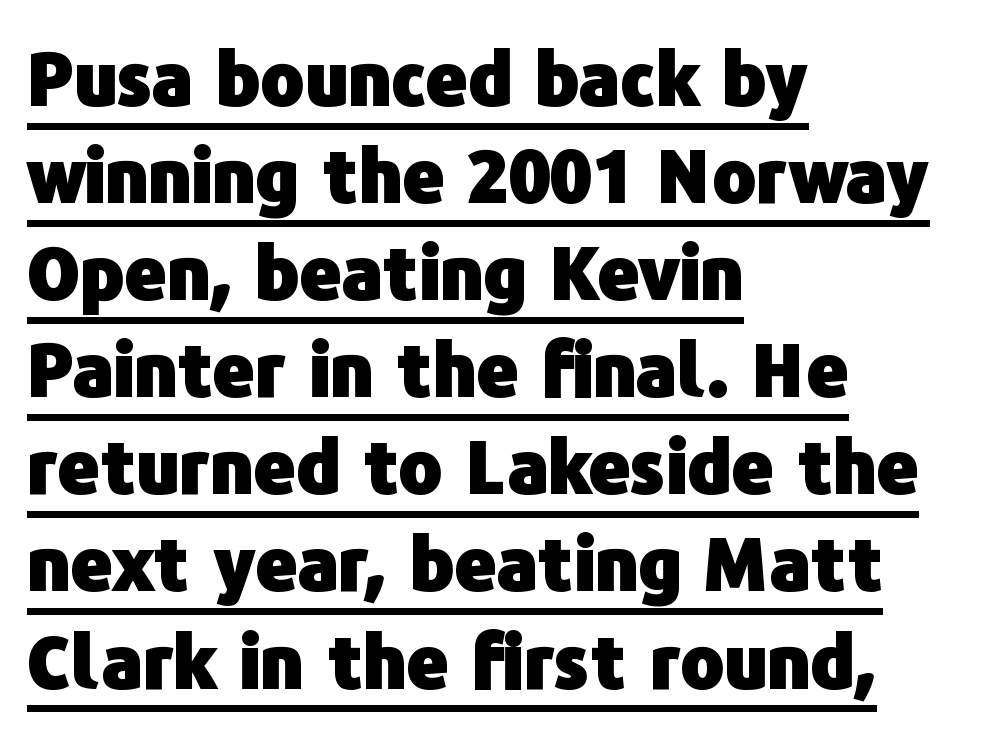
{"serif": "no", "italic": "no", "bold": "yes", "weight": "heavy", "width": "normal", "stroke_contrast": "low", "x_height": "medium", "monospaced": "no", "underline": "yes", "align": "left", "line_spacing": "normal", "line_spacing_ratio": 1.33, "letter_spacing": "normal", "letter_spacing_em": 0.0, "glyph_px": 73}
